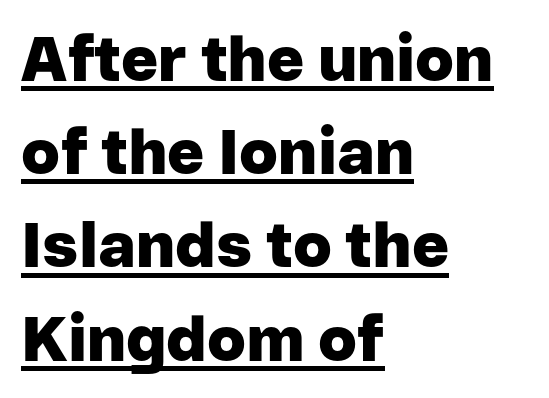
{"serif": "no", "italic": "no", "bold": "yes", "weight": "heavy", "width": "normal", "stroke_contrast": "low", "x_height": "medium", "monospaced": "no", "underline": "yes", "align": "left", "line_spacing": "normal", "line_spacing_ratio": 1.48, "letter_spacing": "normal", "letter_spacing_em": 0.0, "glyph_px": 63}
